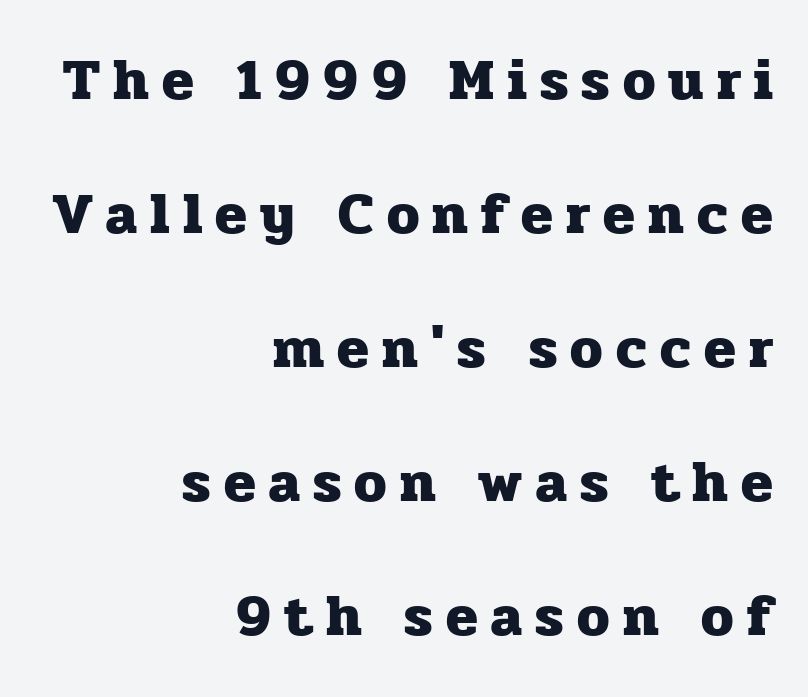
Q: Is the text bold? A: Yes.
Q: Is the text italic (slanted)? A: No, it is upright.
Q: Is the typeface a serif or a sans-serif typeface? A: Serif.
Q: Is the text underlined? A: No.
Q: How is the paragraph aligned? A: Right-aligned.
Q: Is the spacing between letters normal or unusually wide? A: Unusually wide.
Q: Is the spacing between lines tight, normal or loose? A: Loose.
Q: Width (condensed, normal, or wide)? A: Normal.
Q: Stroke contrast? A: Low.
Q: x-height? A: Medium.
Q: Monospaced? A: No.
